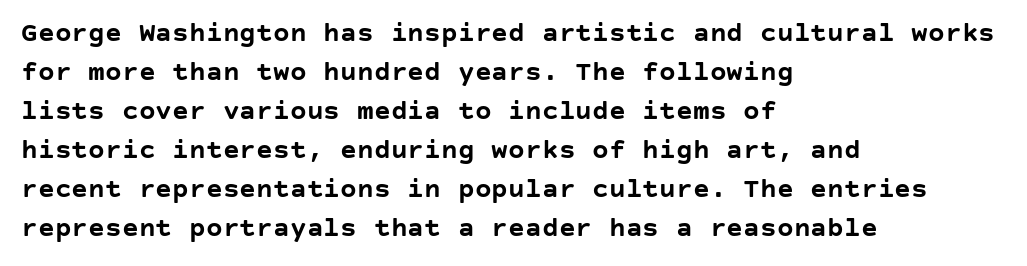
{"serif": "no", "italic": "no", "bold": "yes", "weight": "semibold", "width": "normal", "stroke_contrast": "low", "x_height": "large", "underline": "no", "align": "left", "line_spacing": "normal", "line_spacing_ratio": 1.39, "letter_spacing": "normal", "letter_spacing_em": 0.0, "glyph_px": 28}
